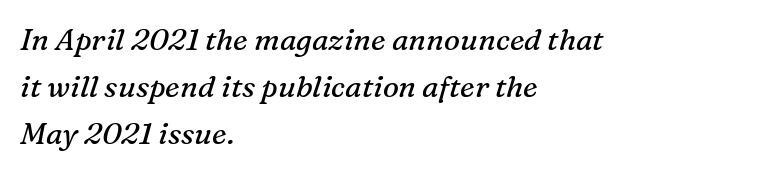
This rendering features lettering with no underline. Compared with a typical body face, this is equally light or lighter still. What's the leading like? Ordinary, nothing unusual. In terms of letterspacing, this is plain default setting.
